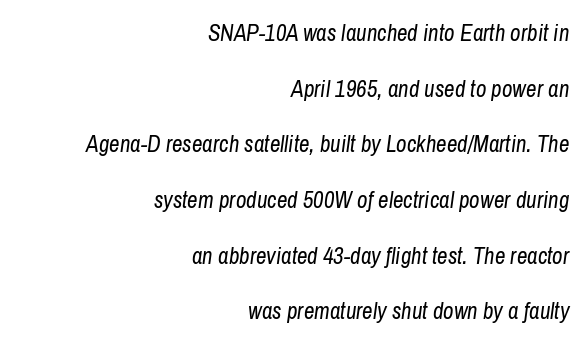
Words float on clear page, feet unadorned. The rag falls on the left side of this text block. Vertical spacing — loose. The font sits on the lighter half of the weight spectrum, regular included. The text carries the slant typical of an italic or oblique font.
